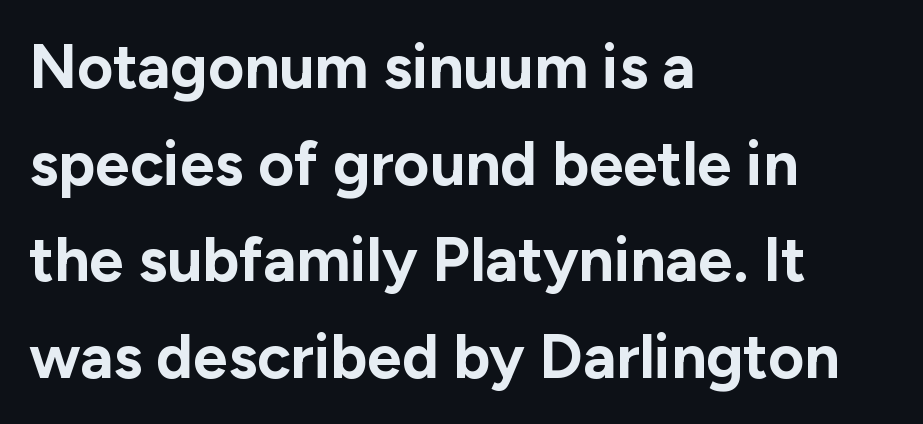
This is roman type, the default non-slanted kind. A dark, heavy texture on the line: the type is bold. If you drew a ruler down the left edge, every line would touch it. Tracking here is standard; glyphs follow each other at the usual distance.
